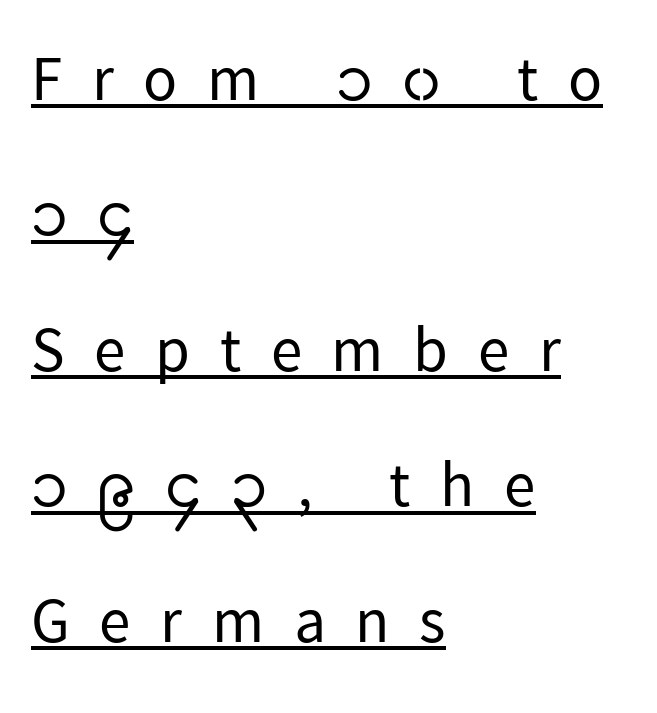
{"serif": "no", "italic": "no", "bold": "no", "weight": "regular", "width": "normal", "stroke_contrast": "low", "x_height": "medium", "monospaced": "no", "underline": "yes", "align": "left", "line_spacing": "loose", "line_spacing_ratio": 2.15, "letter_spacing": "wide", "letter_spacing_em": 0.47, "glyph_px": 63}
